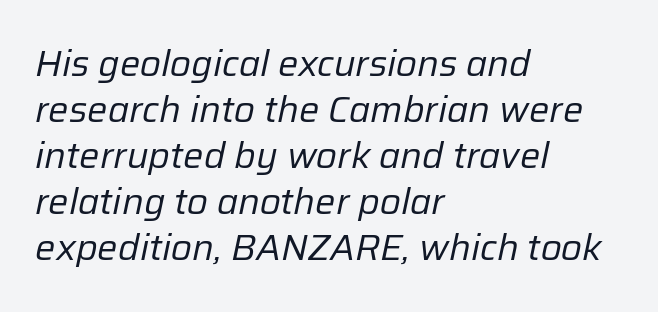
The image shows 36 px regular-weight type, italic (leaning right); set left-aligned, normal line spacing (1.28x), normal letter spacing, not underlined; low stroke contrast and a medium x-height.
